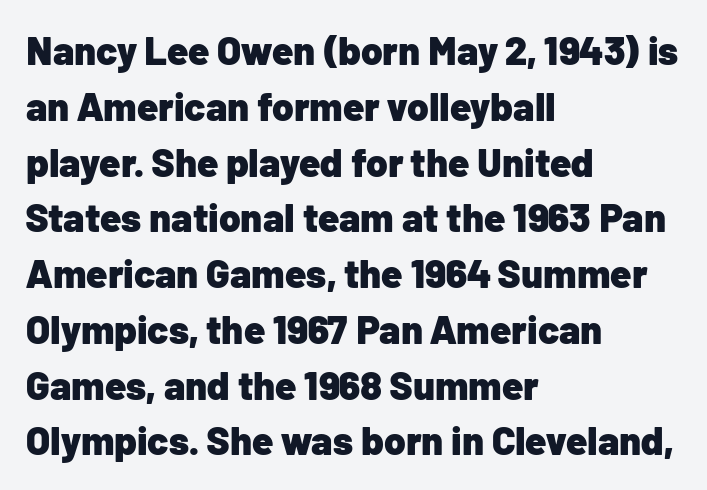
The image shows 39 px heavy sans-serif type, upright; set left-aligned, normal line spacing (1.43x), normal letter spacing, not underlined; low stroke contrast and a medium x-height.
